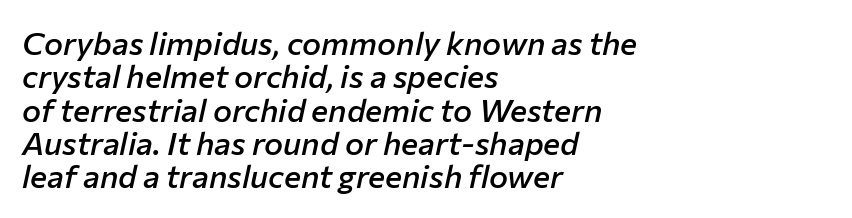
The image shows 32 px semibold type, italic (leaning right); set left-aligned, tight line spacing (1.04x), normal letter spacing, not underlined; low stroke contrast and a medium x-height.
